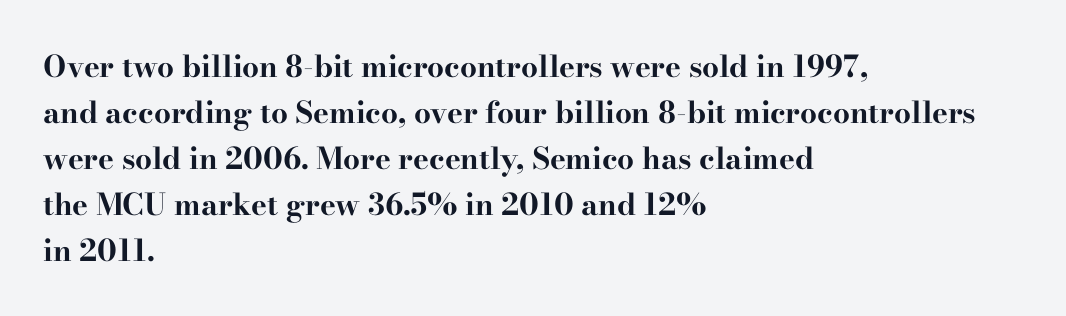
Casual observation: everything's shoved over to the left. Vertically, the passage feels balanced, rows spaced as you'd expect. The text was rendered using a seriffed face with decorative stroke endings. The string is rendered with underlining switched off. The specimen reads as upright at a glance.
